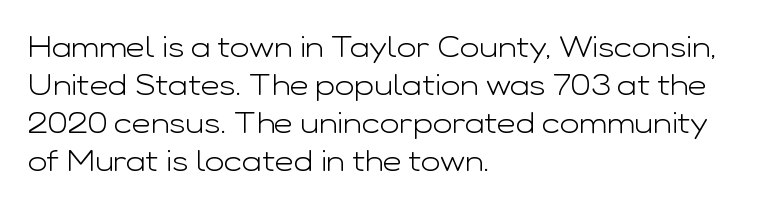
A light-to-regular cut is what we see here. Reading down the column, the eye jumps a familiar distance to each next line. Has an underline been added? It has not. The letters carry no serifs — their stems end cleanly without finishing strokes. The paragraph has a hard left edge and a soft right edge. Proportional: the letters do not fall into vertical columns.
